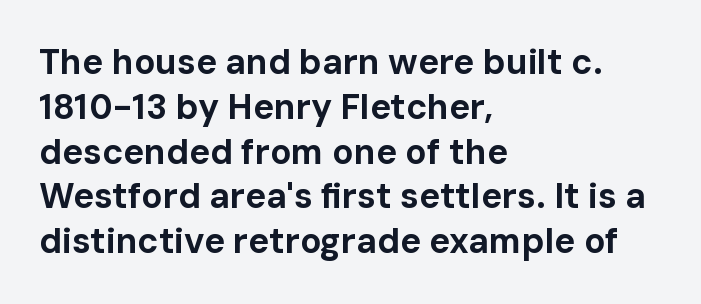
The image shows 35 px bold sans-serif type, upright; set left-aligned, normal line spacing (1.28x), normal letter spacing, not underlined; low stroke contrast and a medium x-height.
